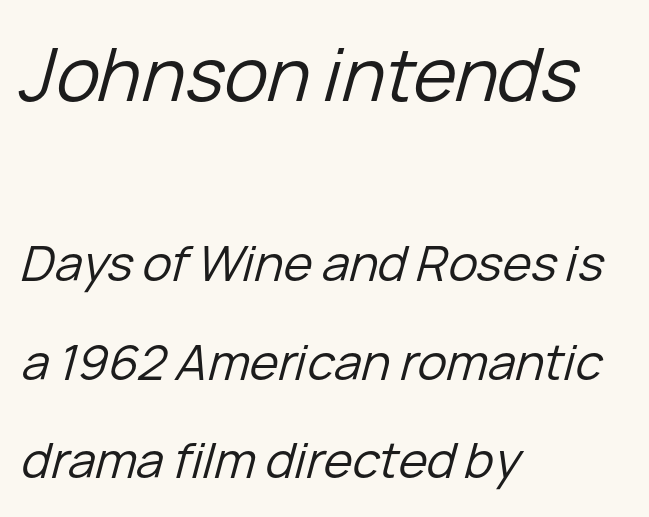
Q: Is the text bold? A: No.
Q: Is the text italic (slanted)? A: Yes, it leans right by about 15 degrees.
Q: Is the text underlined? A: No.
Q: How is the paragraph aligned? A: Left-aligned.
Q: Is the spacing between letters normal or unusually wide? A: Normal.
Q: Is the spacing between lines tight, normal or loose? A: Loose.
Q: Which block of text is set in a larger size, the first (top) or the second (bottom)? A: The first (top) one.
Q: Width (condensed, normal, or wide)? A: Normal.
Q: Stroke contrast? A: Low.
Q: x-height? A: Medium.
Q: Monospaced? A: No.
